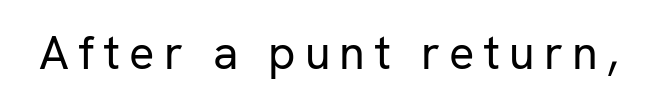
{"serif": "no", "italic": "no", "bold": "no", "weight": "regular", "width": "normal", "stroke_contrast": "low", "x_height": "medium", "monospaced": "no", "underline": "no", "glyph_px": 47}
